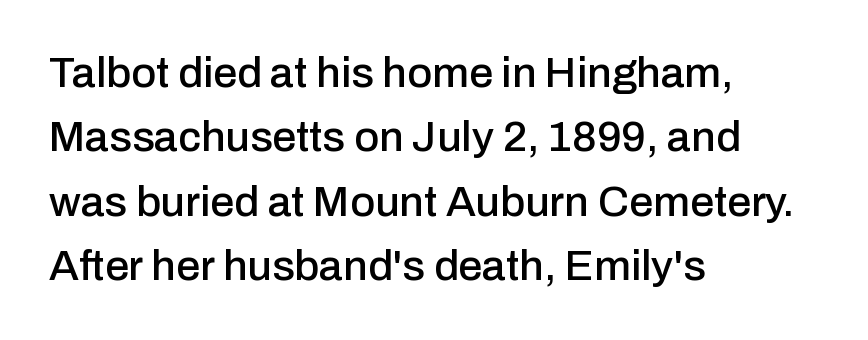
The specimen omits any rule beneath the text block's lines. Note the varied advance widths — an 'i' is clearly narrower than an 'm'. The paragraph shown leans on its left margin. Posture: upright roman. Is this a sans? Yes — the strokes have no serifs. How would I describe the line gaps? Plain and ordinary.
